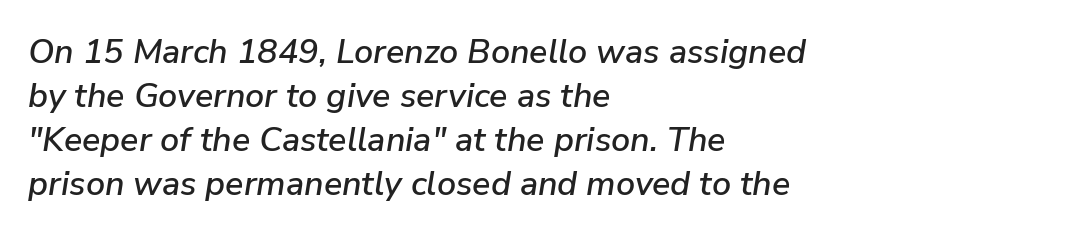
The passage shown is typed in a proportional face where columns would drift. Does the leading feel generous? No, just average. The passage shown leans; its letterforms are oblique. One-word summary of the alignment: left. Descenders hang freely into open space. Each word holds together tightly as a unit, with standard inter-letter gaps.
